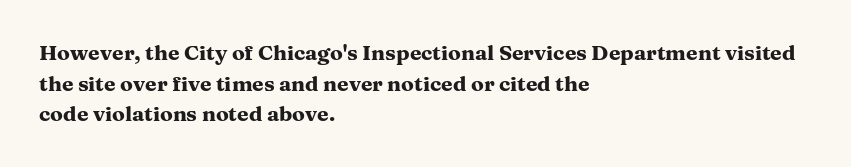
{"italic": "no", "bold": "yes", "underline": "no", "align": "left", "line_spacing": "normal", "line_spacing_ratio": 1.46, "letter_spacing": "normal", "letter_spacing_em": 0.0, "glyph_px": 21}
